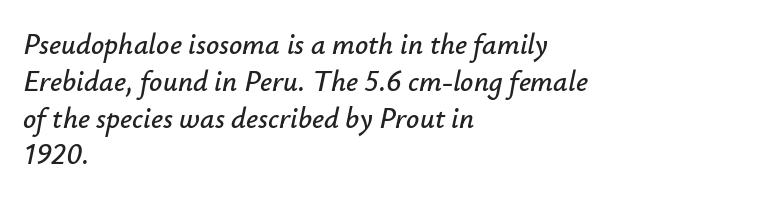
{"italic": "yes", "lean": "right", "slant_degrees": 12, "width": "normal", "stroke_contrast": "low", "x_height": "small", "monospaced": "no", "underline": "no", "align": "left", "line_spacing": "normal", "line_spacing_ratio": 1.27, "letter_spacing": "normal", "letter_spacing_em": 0.0, "glyph_px": 29}
